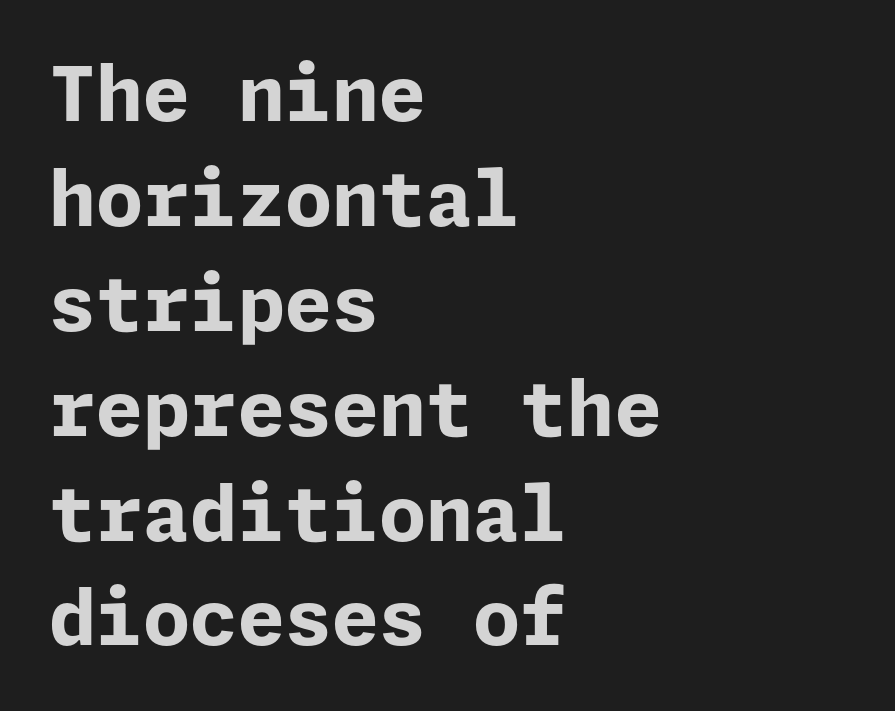
{"serif": "no", "italic": "no", "bold": "yes", "weight": "bold", "width": "normal", "stroke_contrast": "low", "x_height": "medium", "underline": "no", "align": "left", "line_spacing": "normal", "line_spacing_ratio": 1.38, "letter_spacing": "normal", "letter_spacing_em": 0.0, "glyph_px": 76}
